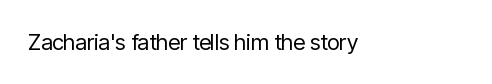
The space directly below the letters is spotless. Quick note: not italic, upright. The line texture is even and compact thanks to regular tracking. These glyphs show unthickened strokes, regular width or finer.
